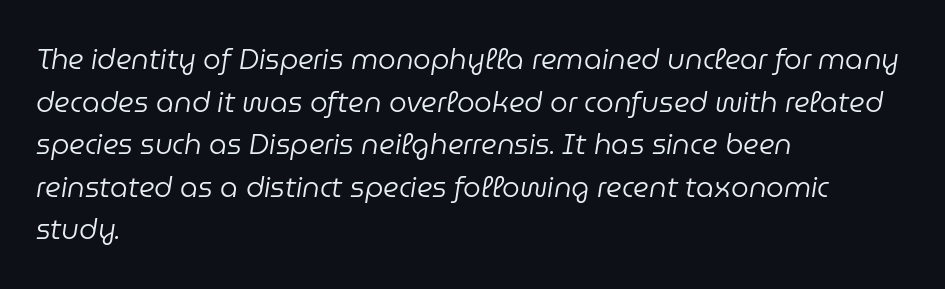
Horizontally, the lines are justified to the leading edge only. The face used here is proportionally spaced, like ordinary book or web type. The rendering keeps characters at their native spacing. The strokes are not fattened; the text isn't bold. A normal amount of white space separates one row of letters from the next. Words float on clear page, feet unadorned.
